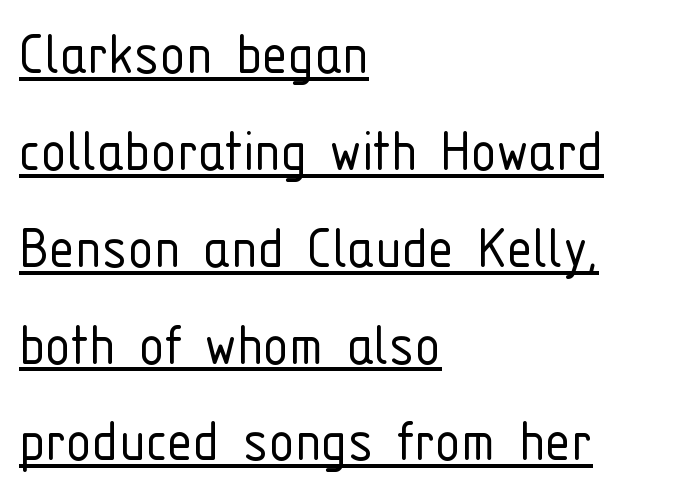
{"serif": "no", "italic": "no", "bold": "no", "weight": "light", "width": "condensed", "stroke_contrast": "low", "x_height": "medium", "monospaced": "no", "underline": "yes", "align": "left", "line_spacing": "normal", "line_spacing_ratio": 1.49, "letter_spacing": "normal", "letter_spacing_em": 0.0, "glyph_px": 65}
